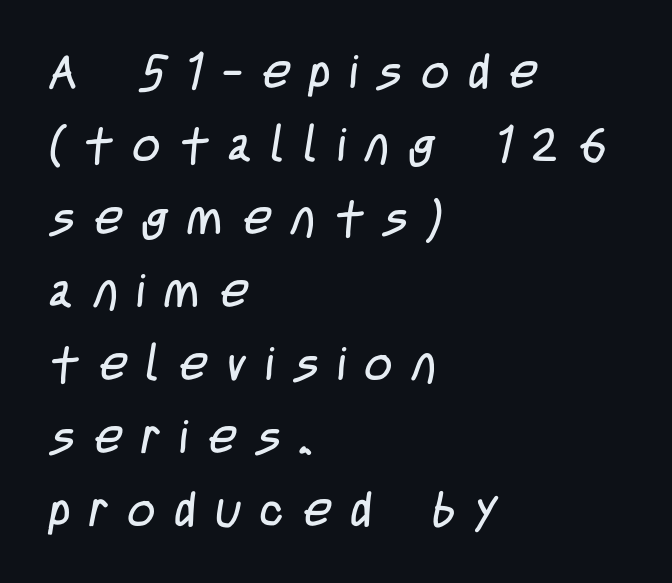
These lines are rendered in a variable-pitch font. Just letters on the line, the space beneath them empty. Honestly, the letter spacing is so wide it's the main thing you notice. These lines sit exactly where default settings would place them. Reading down the block, your eye returns to a fixed left position each line.
